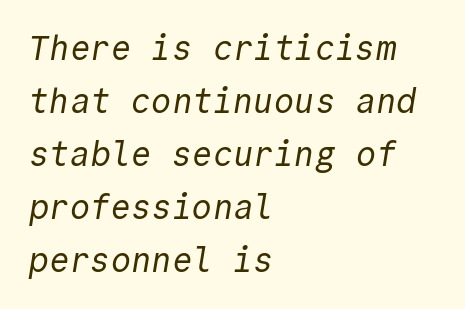
{"serif": "no", "bold": "no", "weight": "regular", "width": "normal", "x_height": "medium", "monospaced": "yes", "underline": "no", "align": "left", "line_spacing": "normal", "line_spacing_ratio": 1.56, "letter_spacing": "normal", "letter_spacing_em": 0.0, "glyph_px": 34}
